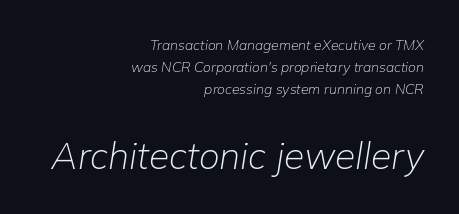
The image shows 37 px light type, italic (leaning right); set right-aligned, normal line spacing (1.57x), normal letter spacing, not underlined; the second (bottom) block is 2.64x larger; low stroke contrast and a medium x-height.
